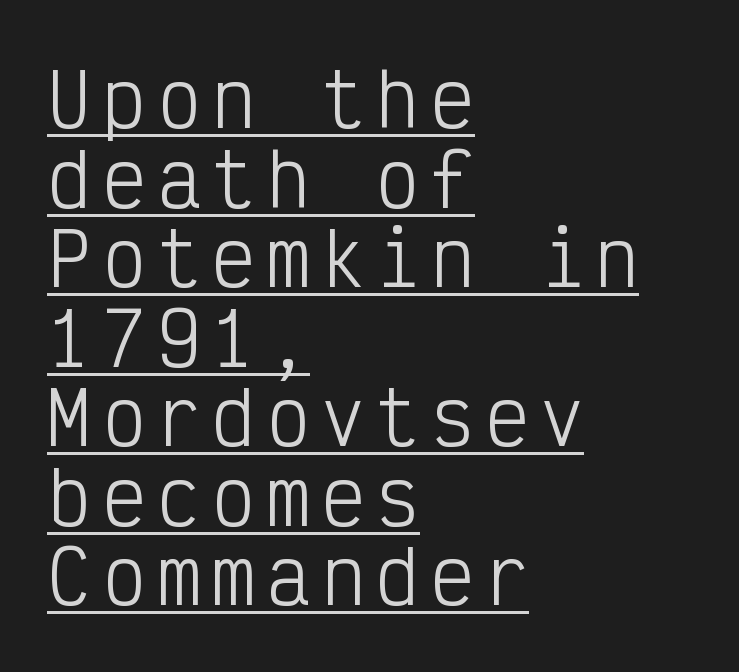
The image shows 73 px light, condensed sans-serif type, upright, monospaced; set left-aligned, tight line spacing (1.09x), underlined; low stroke contrast and a medium x-height.
